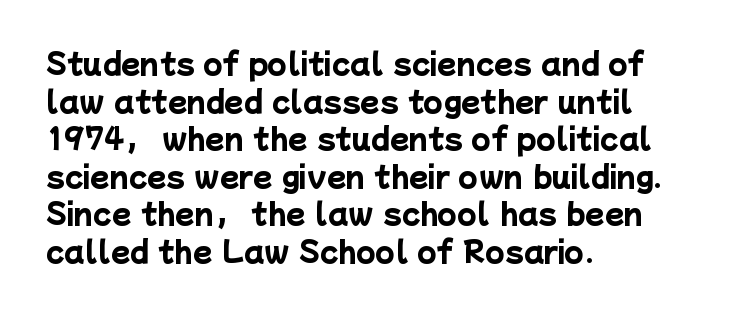
The rendering anchors every line to the left-hand side. The letters advance in unequal steps, a hallmark of proportional type. Caption: standard tracking, unaltered. Its strokes are broad and dark, the hallmark of bold type. Observe the absence of serifs on each vertical stroke in this sample.
